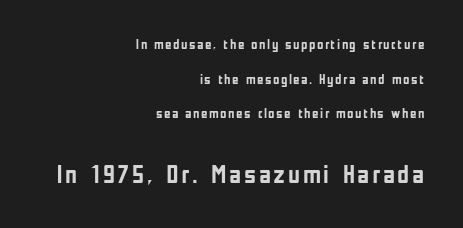
{"italic": "no", "bold": "yes", "underline": "no", "align": "right", "line_spacing": "loose", "line_spacing_ratio": 2.48, "larger_block": "second", "size_ratio": 1.86, "glyph_px": 26}
